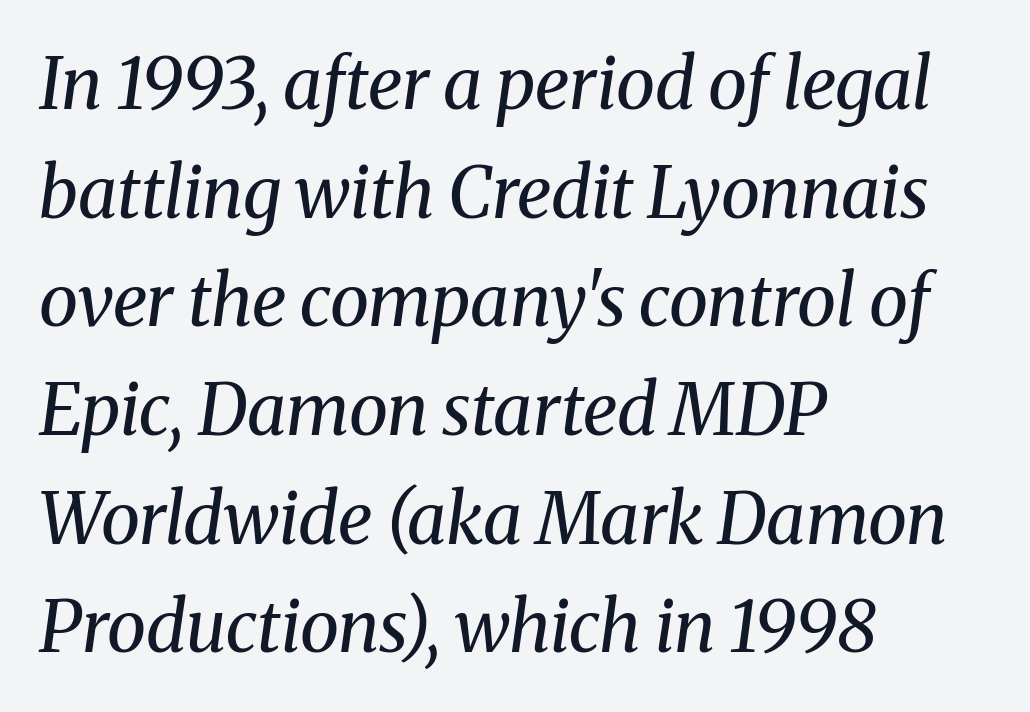
Is this a sans? No — the strokes have serifs. The vertical gap from one line to the next is medium. Emphasis-style slanted type is in use. Left-aligned paragraph, ragged on the right.
